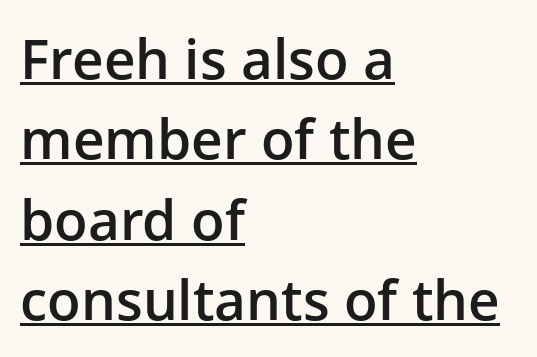
The block of text has a typical density, with ordinary space between rows. The rendering uses natural spacing where letterforms have individual widths. The face used here is rendered with its standard letterfit. Upright lettering throughout. The typeface chosen for these lines omits serifs. Visually the block forms a straight wall on the left and a jagged coastline on the right.
